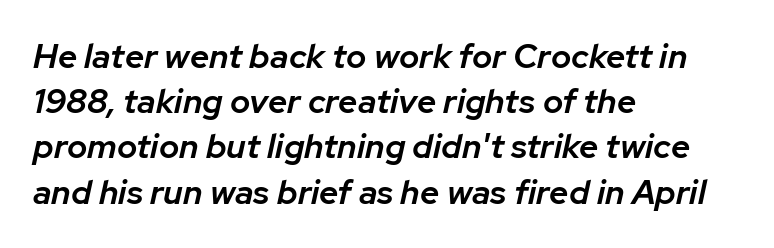
Q: Is the text bold? A: Semi-bold.
Q: Is the text italic (slanted)? A: Yes, it leans right by about 12 degrees.
Q: Is the text underlined? A: No.
Q: How is the paragraph aligned? A: Left-aligned.
Q: Is the spacing between letters normal or unusually wide? A: Normal.
Q: Is the spacing between lines tight, normal or loose? A: Normal.
Q: Width (condensed, normal, or wide)? A: Normal.
Q: Stroke contrast? A: Low.
Q: x-height? A: Medium.
Q: Monospaced? A: No.
